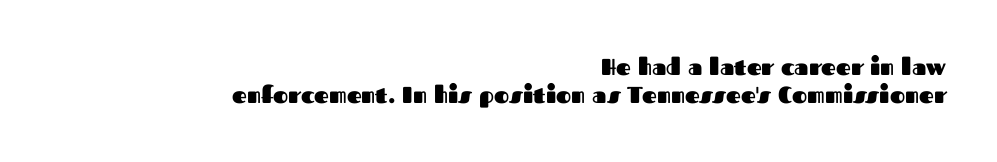
{"italic": "no", "bold": "yes", "underline": "no", "align": "right", "line_spacing_ratio": 1.23, "letter_spacing": "normal", "letter_spacing_em": 0.0, "glyph_px": 23}
